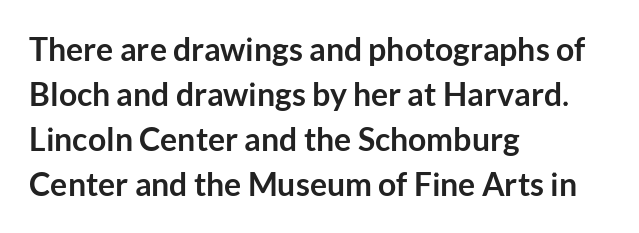
Q: Is the text bold? A: Yes.
Q: Is the text italic (slanted)? A: No, it is upright.
Q: Is the typeface a serif or a sans-serif typeface? A: Sans-serif.
Q: Is the text underlined? A: No.
Q: How is the paragraph aligned? A: Left-aligned.
Q: Is the spacing between letters normal or unusually wide? A: Normal.
Q: Is the spacing between lines tight, normal or loose? A: Normal.
Q: Width (condensed, normal, or wide)? A: Normal.
Q: Stroke contrast? A: Low.
Q: x-height? A: Medium.
Q: Monospaced? A: No.
